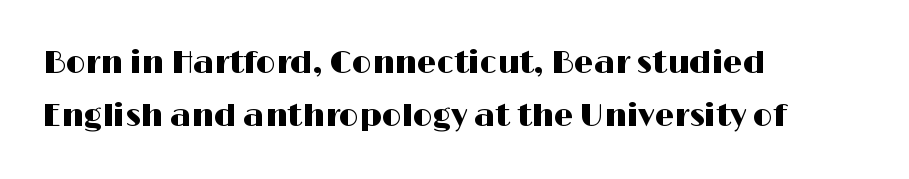
Q: Is the text italic (slanted)? A: No, it is upright.
Q: Is the typeface a serif or a sans-serif typeface? A: Sans-serif.
Q: Is the text underlined? A: No.
Q: How is the paragraph aligned? A: Left-aligned.
Q: Is the spacing between letters normal or unusually wide? A: Normal.
Q: Is the spacing between lines tight, normal or loose? A: Normal.
Q: Width (condensed, normal, or wide)? A: Wide.
Q: Stroke contrast? A: High.
Q: x-height? A: Medium.
Q: Monospaced? A: No.
